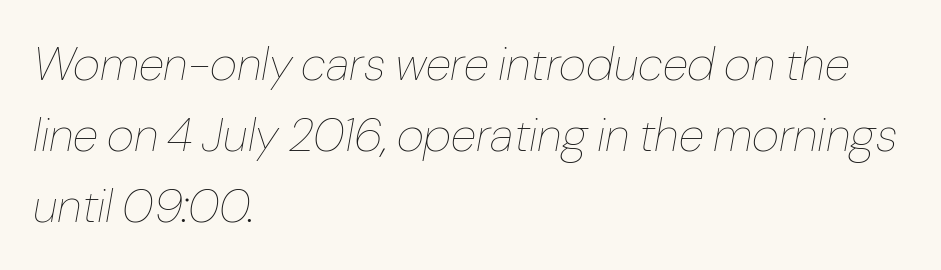
{"italic": "yes", "lean": "right", "slant_degrees": 10, "bold": "no", "weight": "thin", "width": "normal", "stroke_contrast": "low", "x_height": "medium", "monospaced": "no", "underline": "no", "align": "left", "line_spacing": "normal", "line_spacing_ratio": 1.51, "letter_spacing": "normal", "letter_spacing_em": 0.0, "glyph_px": 47}
